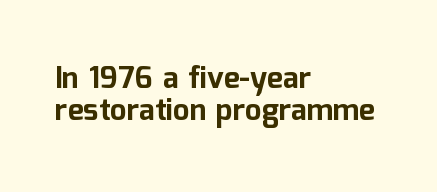
Q: Is the text bold? A: Yes.
Q: Is the text italic (slanted)? A: No, it is upright.
Q: Is the typeface a serif or a sans-serif typeface? A: Sans-serif.
Q: Is the text underlined? A: No.
Q: How is the paragraph aligned? A: Left-aligned.
Q: Is the spacing between letters normal or unusually wide? A: Normal.
Q: Is the spacing between lines tight, normal or loose? A: Tight.
Q: Width (condensed, normal, or wide)? A: Normal.
Q: Stroke contrast? A: Low.
Q: x-height? A: Medium.
Q: Monospaced? A: No.
